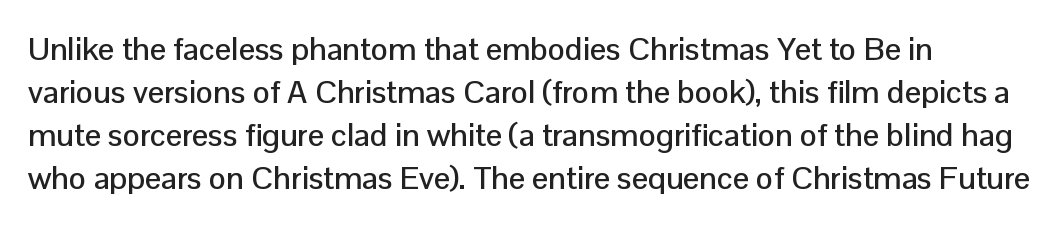
The image shows 32 px sans-serif type, upright; set normal line spacing (1.34x), normal letter spacing, not underlined; low stroke contrast and a medium x-height.
